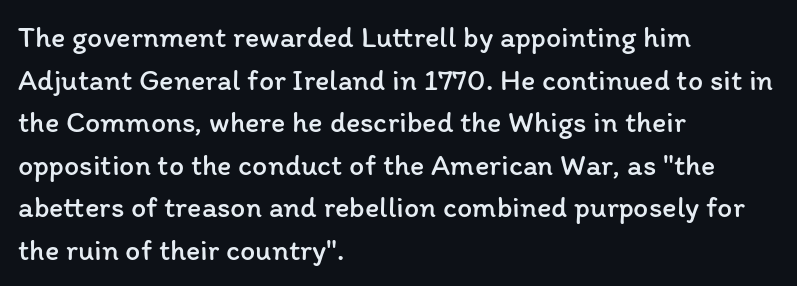
The passage shown is not bold in any degree. Do the characters align in a grid? No, the font is proportional. A bare baseline throughout the passage. This is the regular roman posture of the typeface. The tracking reads as untouched default to a designer's eye. The rendering anchors every line to the left-hand side.
